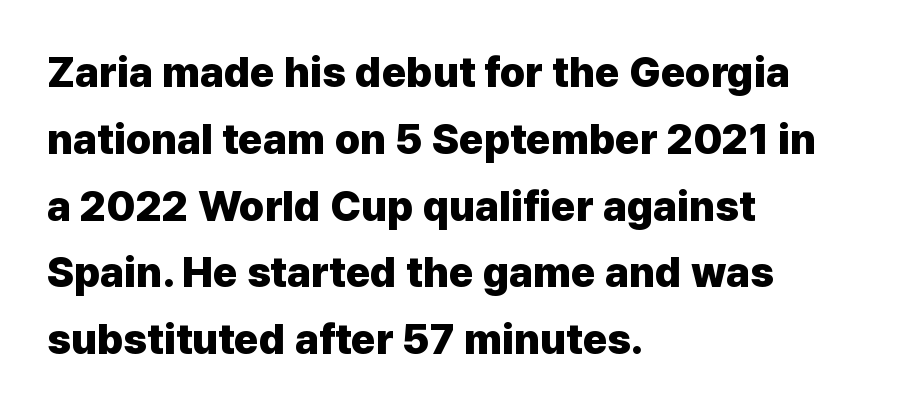
Q: Is the text bold? A: Yes.
Q: Is the text italic (slanted)? A: No, it is upright.
Q: Is the typeface a serif or a sans-serif typeface? A: Sans-serif.
Q: Is the text underlined? A: No.
Q: How is the paragraph aligned? A: Left-aligned.
Q: Is the spacing between letters normal or unusually wide? A: Normal.
Q: Is the spacing between lines tight, normal or loose? A: Normal.
Q: Width (condensed, normal, or wide)? A: Normal.
Q: Stroke contrast? A: Low.
Q: x-height? A: Medium.
Q: Monospaced? A: No.
